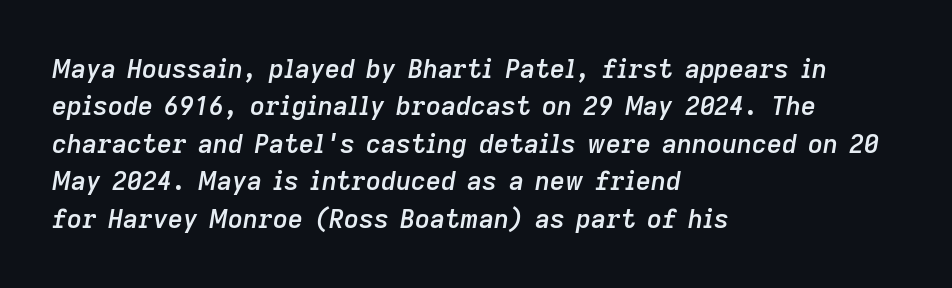
Q: Is the text bold? A: Semi-bold.
Q: Is the text italic (slanted)? A: Yes, it leans right by about 9 degrees.
Q: Is the text underlined? A: No.
Q: How is the paragraph aligned? A: Left-aligned.
Q: Is the spacing between letters normal or unusually wide? A: Normal.
Q: Is the spacing between lines tight, normal or loose? A: Normal.
